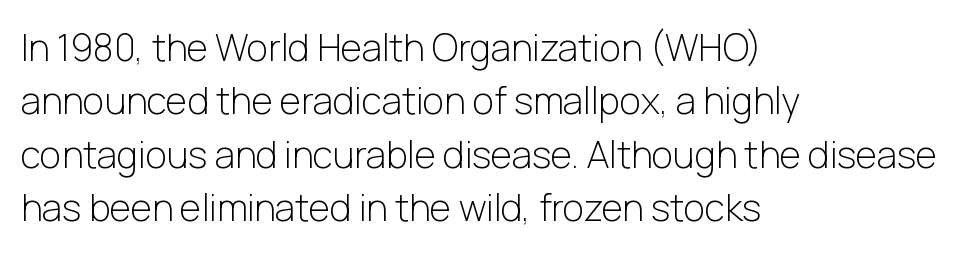
The image shows 37 px light sans-serif type, upright; set left-aligned, normal line spacing (1.44x), normal letter spacing, not underlined; low stroke contrast and a medium x-height.
